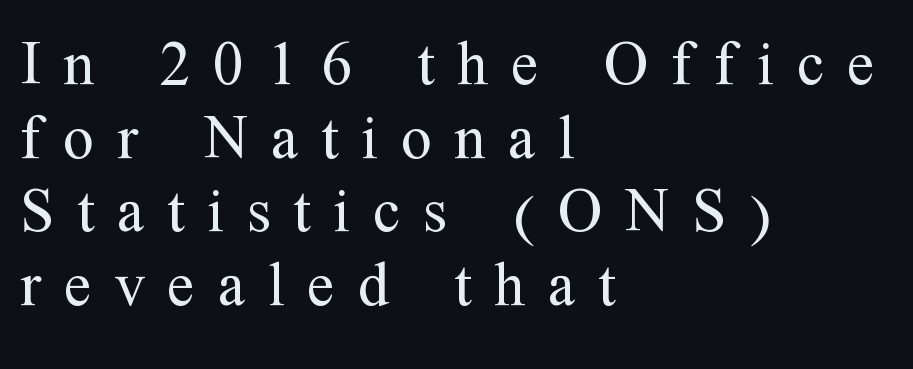
Q: Is the text bold? A: No.
Q: Is the text italic (slanted)? A: No, it is upright.
Q: Is the typeface a serif or a sans-serif typeface? A: Serif.
Q: Is the text underlined? A: No.
Q: How is the paragraph aligned? A: Left-aligned.
Q: Is the spacing between letters normal or unusually wide? A: Unusually wide.
Q: Width (condensed, normal, or wide)? A: Normal.
Q: Stroke contrast? A: Medium.
Q: x-height? A: Medium.
Q: Monospaced? A: No.
